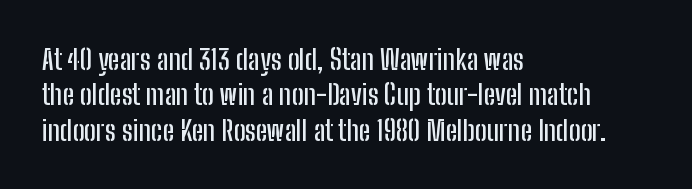
The image shows 28 px condensed sans-serif type, upright; set left-aligned, normal line spacing (1.26x), normal letter spacing, not underlined; low stroke contrast and a medium x-height.
